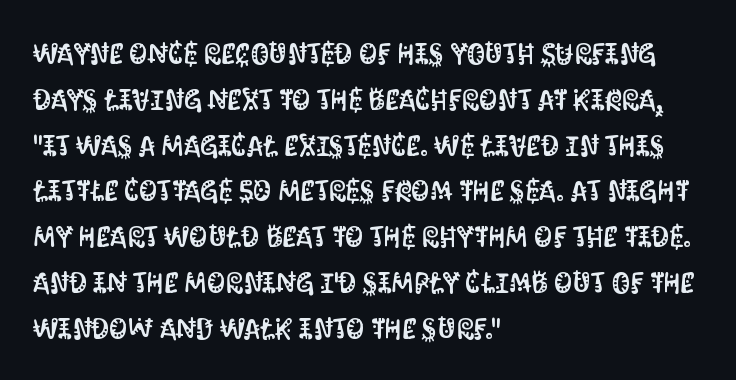
Italic: no, the glyphs are upright roman. Here the glyphs are tracked normally, forming tight word shapes. Every row of glyphs begins at an identical x-position on the left. This block has exactly the height ordinary leading produces. These lines are rendered in a variable-pitch font. Does the type have serifs? No, each stem ends abruptly.
